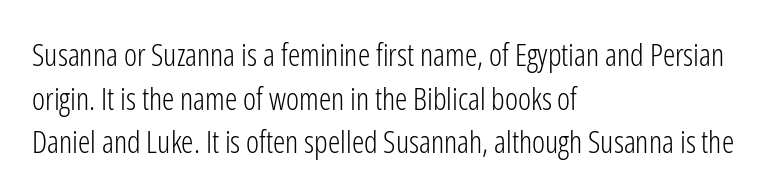
The image shows 31 px light, condensed sans-serif type, upright; set left-aligned, normal line spacing (1.41x), normal letter spacing, not underlined; low stroke contrast and a medium x-height.
